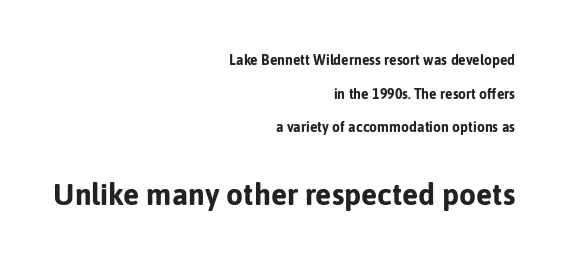
The image shows 30 px bold sans-serif type, upright; set right-aligned, loose line spacing (2.41x), normal letter spacing, not underlined; the second (bottom) block is 2.14x larger; low stroke contrast and a medium x-height.
